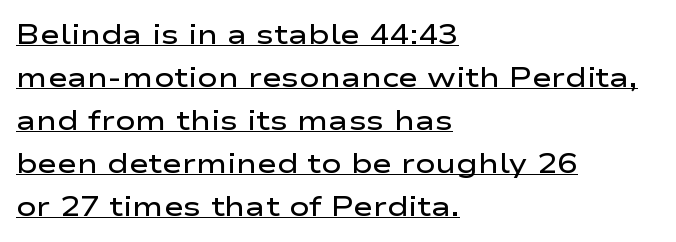
{"italic": "no", "bold": "semi", "underline": "yes", "align": "left", "line_spacing": "normal", "line_spacing_ratio": 1.59, "letter_spacing": "normal", "letter_spacing_em": 0.0, "glyph_px": 27}
